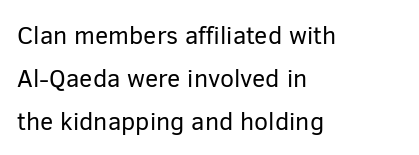
{"italic": "no", "bold": "no", "underline": "no", "align": "left", "line_spacing_ratio": 1.73, "letter_spacing": "normal", "letter_spacing_em": 0.0, "glyph_px": 25}
